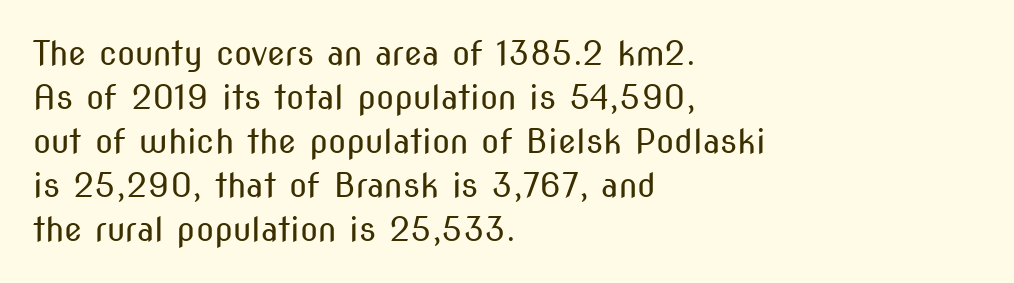
{"serif": "no", "italic": "no", "bold": "no", "weight": "regular", "width": "condensed", "stroke_contrast": "medium", "x_height": "medium", "monospaced": "no", "underline": "no", "align": "left", "line_spacing": "normal", "line_spacing_ratio": 1.33, "letter_spacing": "normal", "letter_spacing_em": 0.0, "glyph_px": 33}
